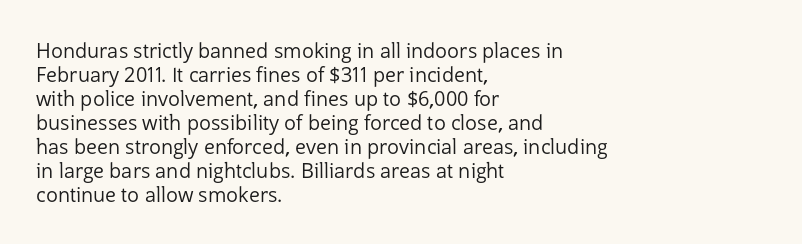
The image shows 20 px text type, upright; set left-aligned, line spacing 1.2x, normal letter spacing, not underlined.
